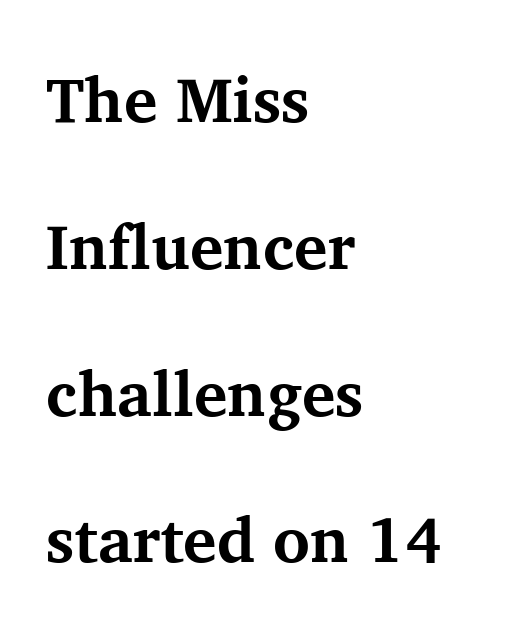
{"serif": "yes", "italic": "no", "bold": "yes", "weight": "bold", "width": "normal", "stroke_contrast": "medium", "x_height": "medium", "monospaced": "no", "underline": "no", "align": "left", "line_spacing": "loose", "line_spacing_ratio": 2.33, "letter_spacing": "normal", "letter_spacing_em": 0.0, "glyph_px": 63}
